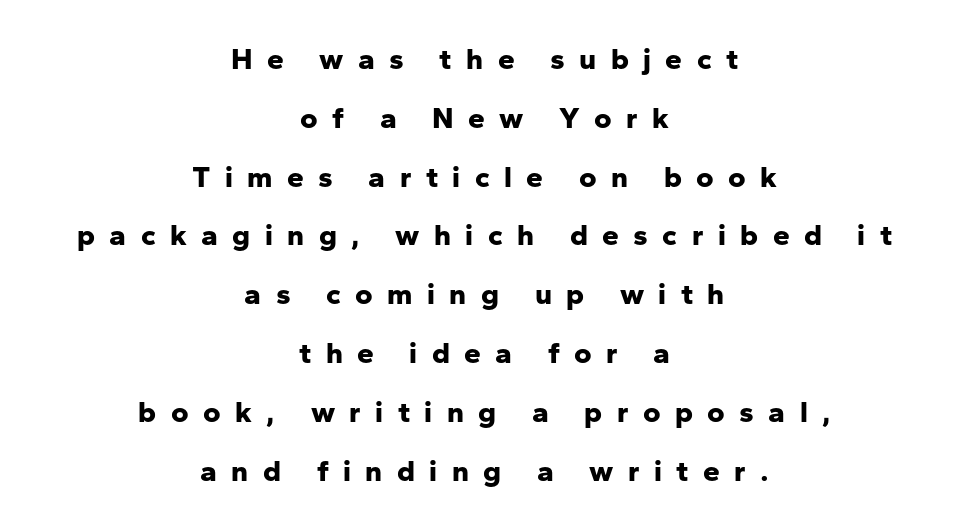
The image shows 30 px bold sans-serif type, upright; set centered, loose line spacing (1.96x), unusually wide letter spacing (+0.48 em), not underlined; low stroke contrast and a medium x-height.
